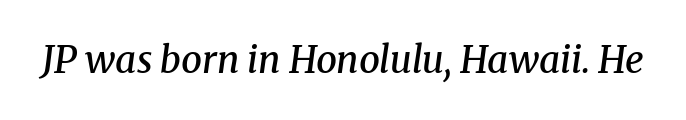
The image shows 37 px semibold serif type, italic (leaning right); set normal letter spacing, not underlined; medium stroke contrast and a medium x-height.
